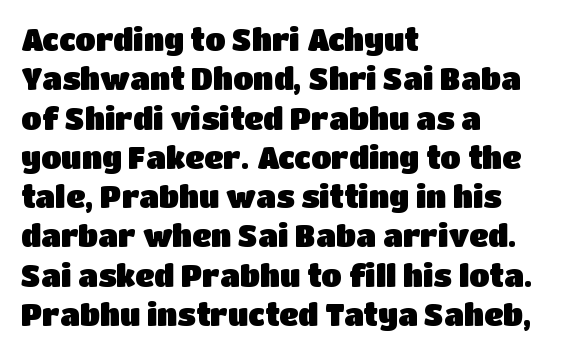
Q: Is the text italic (slanted)? A: No, it is upright.
Q: Is the typeface a serif or a sans-serif typeface? A: Sans-serif.
Q: Is the text underlined? A: No.
Q: How is the paragraph aligned? A: Left-aligned.
Q: Is the spacing between letters normal or unusually wide? A: Normal.
Q: Is the spacing between lines tight, normal or loose? A: Normal.
Q: Width (condensed, normal, or wide)? A: Normal.
Q: Stroke contrast? A: Low.
Q: x-height? A: Large.
Q: Monospaced? A: No.
